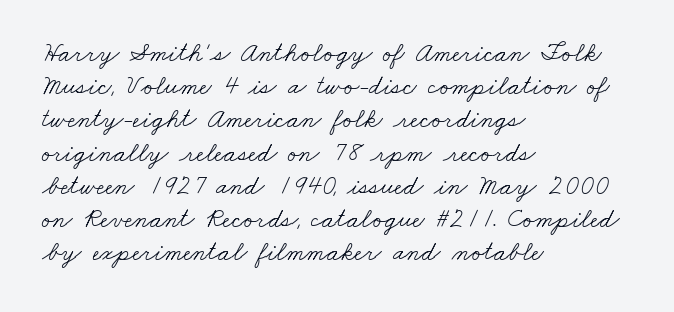
Q: Is the text bold? A: No.
Q: Is the text underlined? A: No.
Q: How is the paragraph aligned? A: Left-aligned.
Q: Is the spacing between letters normal or unusually wide? A: Normal.
